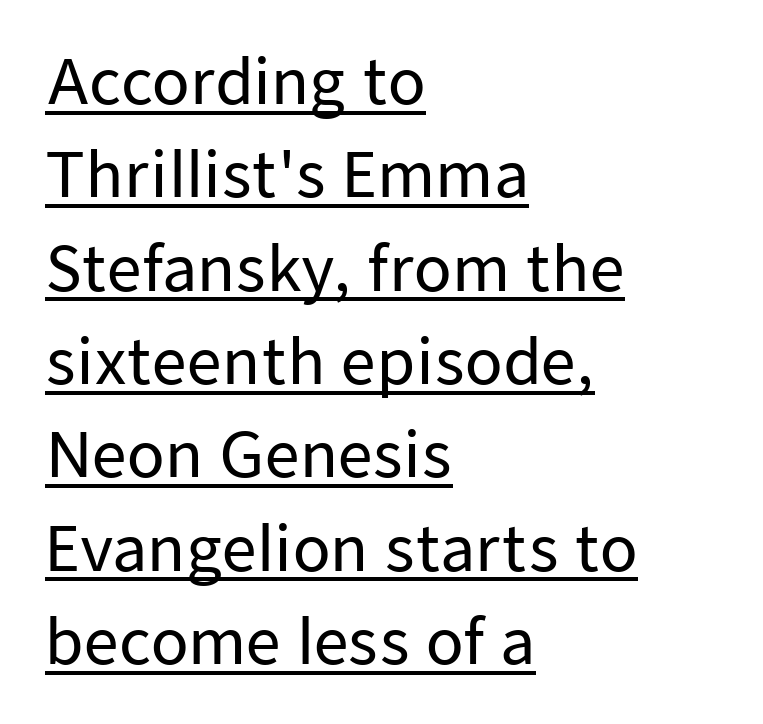
The image shows 61 px sans-serif type, upright; set left-aligned, normal line spacing (1.53x), normal letter spacing, underlined; low stroke contrast and a medium x-height.
